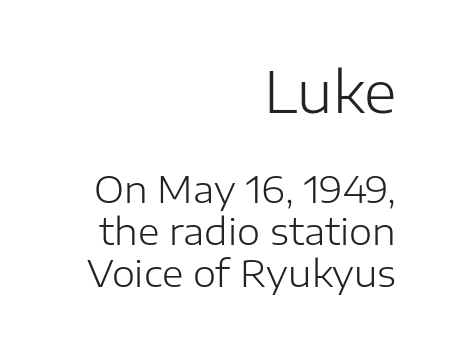
{"serif": "no", "italic": "no", "bold": "no", "weight": "light", "width": "normal", "stroke_contrast": "low", "x_height": "medium", "monospaced": "no", "underline": "no", "align": "right", "line_spacing": "tight", "line_spacing_ratio": 1.14, "letter_spacing": "normal", "letter_spacing_em": 0.0, "larger_block": "first", "size_ratio": 1.51, "glyph_px": 56}
